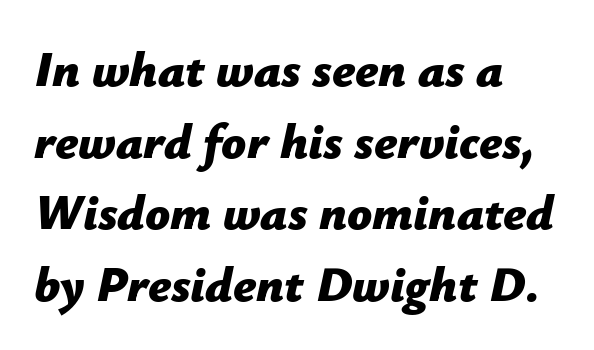
Q: Is the text bold? A: Yes.
Q: Is the text italic (slanted)? A: Yes, it leans right by about 12 degrees.
Q: Is the text underlined? A: No.
Q: How is the paragraph aligned? A: Left-aligned.
Q: Is the spacing between letters normal or unusually wide? A: Normal.
Q: Is the spacing between lines tight, normal or loose? A: Normal.
Q: Width (condensed, normal, or wide)? A: Normal.
Q: Stroke contrast? A: Low.
Q: x-height? A: Medium.
Q: Monospaced? A: No.
